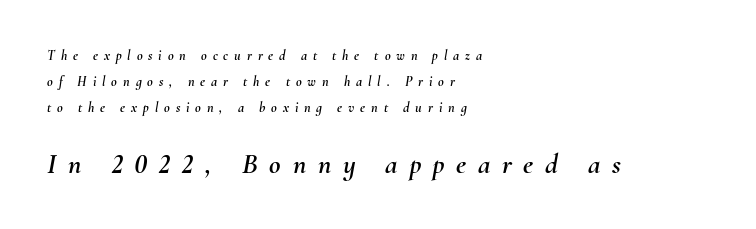
{"italic": "yes", "lean": "right", "slant_degrees": 10, "width": "normal", "stroke_contrast": "medium", "x_height": "small", "monospaced": "no", "underline": "no", "align": "left", "line_spacing_ratio": 1.84, "letter_spacing": "wide", "letter_spacing_em": 0.42, "larger_block": "second", "size_ratio": 2.0, "glyph_px": 28}
